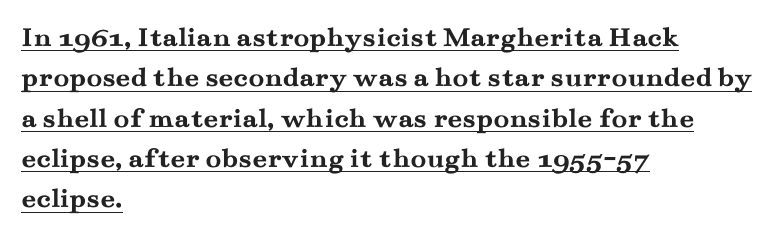
The image shows 29 px semibold, wide serif type, upright; set left-aligned, normal line spacing (1.39x), normal letter spacing, underlined; medium stroke contrast and a small x-height.
